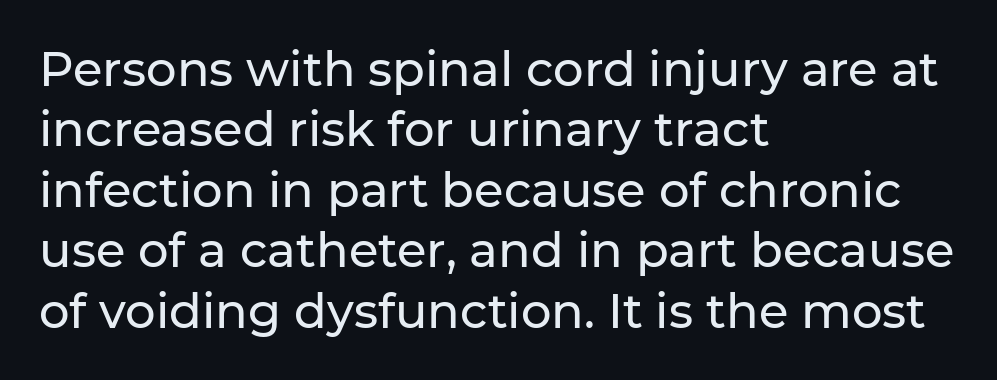
Q: Is the text italic (slanted)? A: No, it is upright.
Q: Is the typeface a serif or a sans-serif typeface? A: Sans-serif.
Q: Is the text underlined? A: No.
Q: How is the paragraph aligned? A: Left-aligned.
Q: Is the spacing between letters normal or unusually wide? A: Normal.
Q: Is the spacing between lines tight, normal or loose? A: Normal.
Q: Width (condensed, normal, or wide)? A: Normal.
Q: Stroke contrast? A: Low.
Q: x-height? A: Medium.
Q: Monospaced? A: No.
